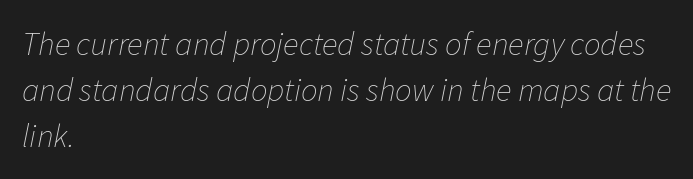
{"italic": "yes", "lean": "right", "slant_degrees": 11, "bold": "no", "weight": "thin", "width": "normal", "stroke_contrast": "low", "x_height": "medium", "monospaced": "no", "underline": "no", "align": "left", "line_spacing": "normal", "line_spacing_ratio": 1.39, "letter_spacing": "normal", "letter_spacing_em": 0.0, "glyph_px": 33}
